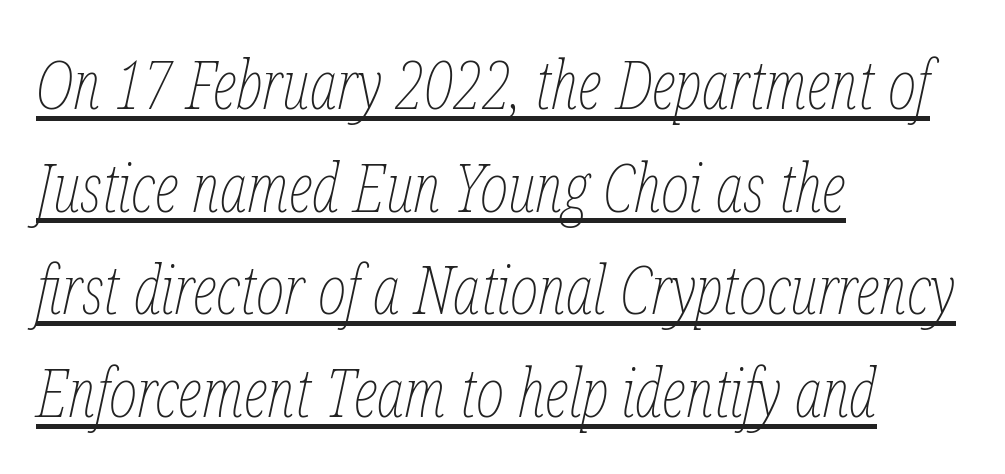
Quick note: underline on. The letters are slanted; this is an italic face. Bold? No — there's no thickening of the strokes. Horizontal bands of white between lines are of average thickness. Each letter keeps its own natural width here, so spacing adapts to shape.
